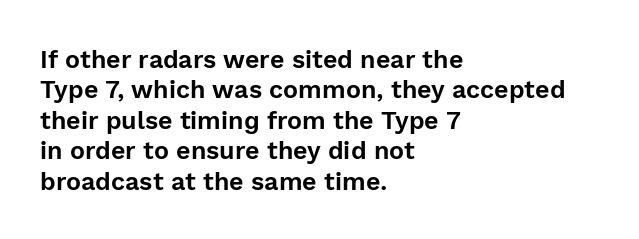
The typography opts for an upright posture over an oblique one. The letterforms sit shoulder to shoulder at normal distance. Compared with a centered layout, this one pins lines to the left instead. Descenders are the only things crossing below the line.
